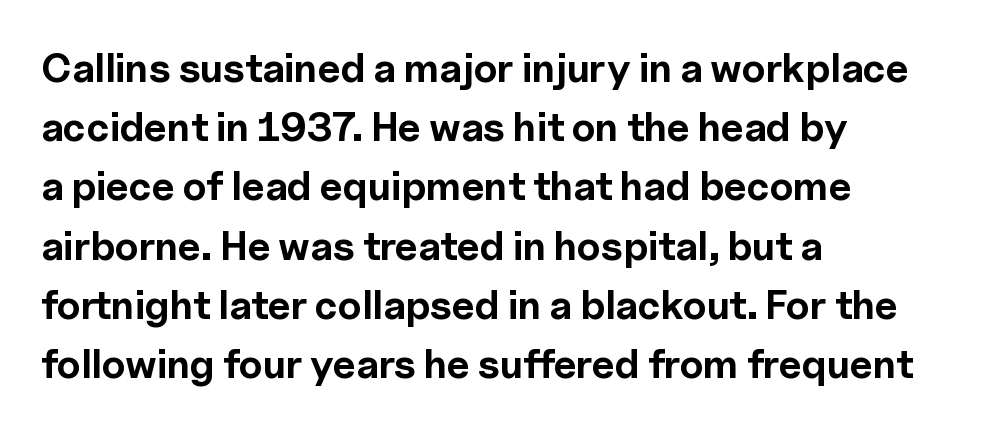
The face used here is proportionally spaced, like ordinary book or web type. The lines in this sample share a left origin and differ only in where they stop. The face used here has the dense, thick strokes of a bold. Rendered with straight, roman letterforms. There is no visible air inserted between adjacent glyphs.
